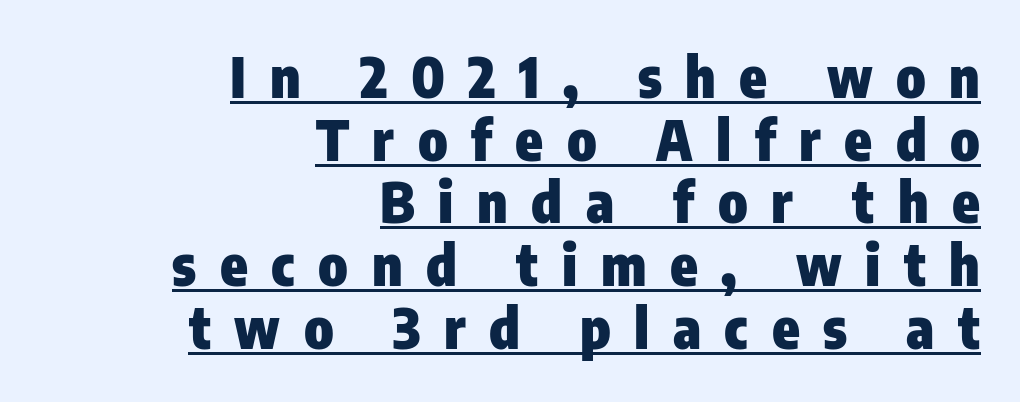
The image shows 56 px heavy, condensed sans-serif type, upright; set right-aligned, tight line spacing (1.12x), unusually wide letter spacing (+0.42 em), underlined; low stroke contrast and a medium x-height.
